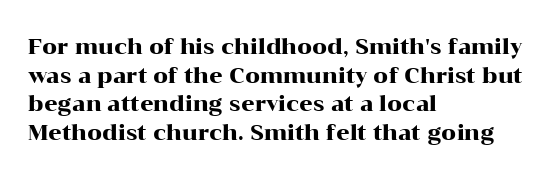
The image shows 21 px text type, upright; set left-aligned, normal line spacing (1.36x), normal letter spacing, not underlined.
